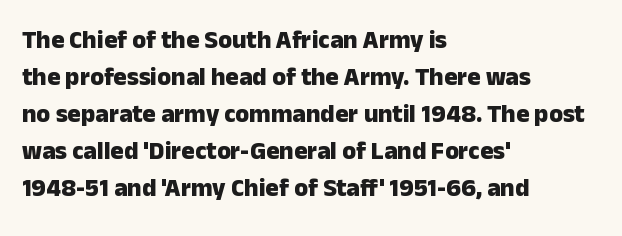
Q: Is the text bold? A: Yes.
Q: Is the text italic (slanted)? A: No, it is upright.
Q: Is the text underlined? A: No.
Q: How is the paragraph aligned? A: Left-aligned.
Q: Is the spacing between letters normal or unusually wide? A: Normal.
Q: Is the spacing between lines tight, normal or loose? A: Normal.
